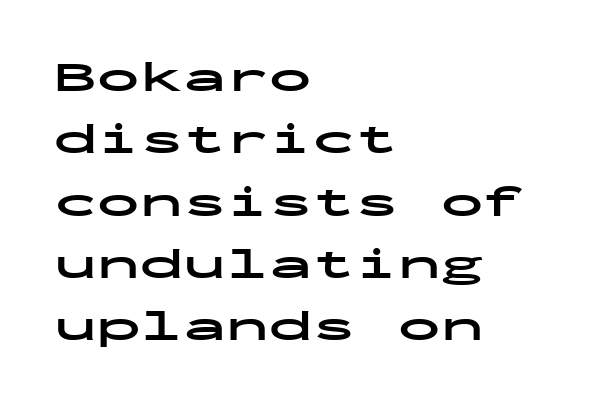
{"serif": "no", "italic": "no", "bold": "yes", "weight": "bold", "width": "wide", "stroke_contrast": "low", "x_height": "medium", "monospaced": "yes", "underline": "no", "align": "left", "line_spacing": "normal", "line_spacing_ratio": 1.45, "letter_spacing": "normal", "letter_spacing_em": 0.0, "glyph_px": 43}
